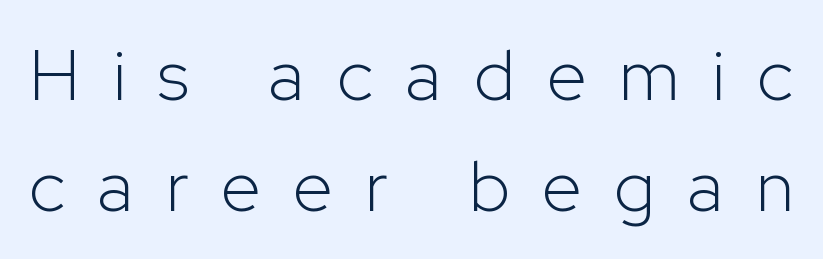
The image shows 72 px light sans-serif type, upright; set normal line spacing (1.54x), unusually wide letter spacing (+0.45 em), not underlined; low stroke contrast and a medium x-height.
